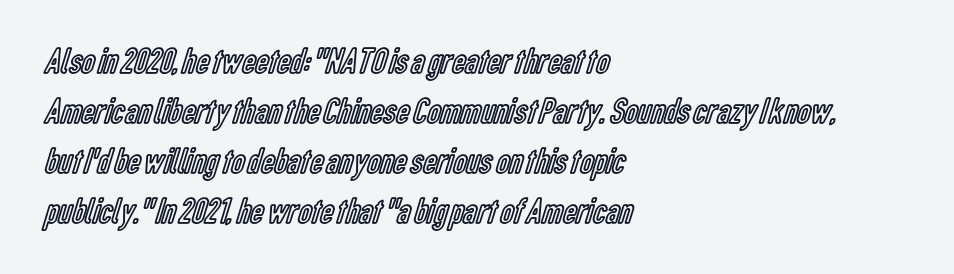
Q: Is the text italic (slanted)? A: Yes.
Q: Is the text underlined? A: No.
Q: How is the paragraph aligned? A: Left-aligned.
Q: Is the spacing between letters normal or unusually wide? A: Normal.
Q: Is the spacing between lines tight, normal or loose? A: Normal.
Q: Width (condensed, normal, or wide)? A: Condensed.
Q: x-height? A: Medium.
Q: Monospaced? A: No.
